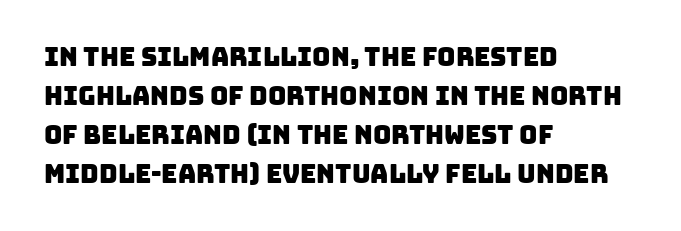
The image shows 25 px text type; set left-aligned, normal line spacing (1.56x), normal letter spacing, not underlined.
